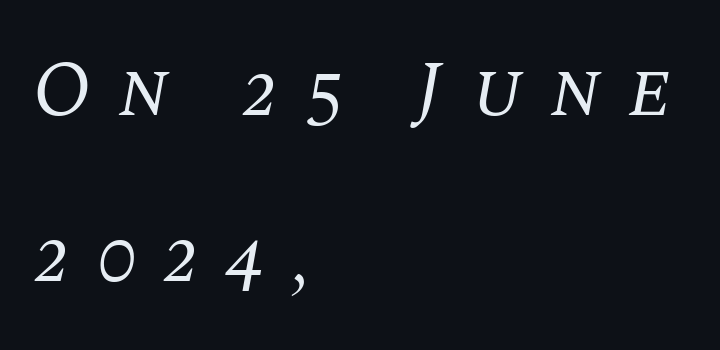
The image shows 77 px regular-weight serif type, italic (leaning right); set left-aligned, loose line spacing (2.15x), unusually wide letter spacing (+0.34 em), not underlined; medium stroke contrast and a large x-height.
